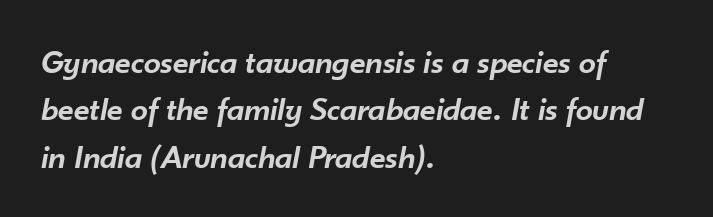
Q: Is the text bold? A: Semi-bold.
Q: Is the text italic (slanted)? A: Yes, it leans right by about 10 degrees.
Q: Is the text underlined? A: No.
Q: How is the paragraph aligned? A: Left-aligned.
Q: Is the spacing between letters normal or unusually wide? A: Normal.
Q: Is the spacing between lines tight, normal or loose? A: Normal.
Q: Width (condensed, normal, or wide)? A: Normal.
Q: Stroke contrast? A: Low.
Q: x-height? A: Small.
Q: Monospaced? A: No.
